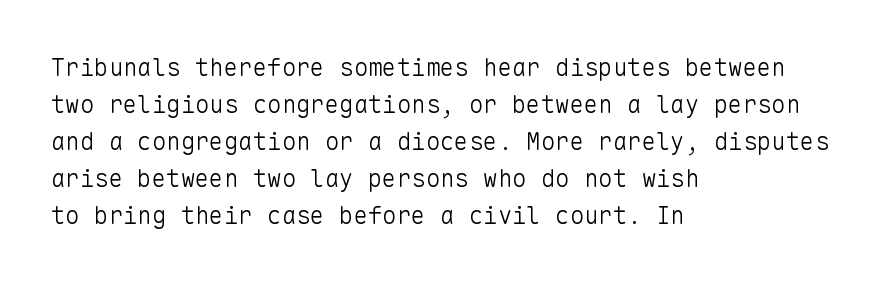
Vertical strokes here are truly vertical. Every row of glyphs begins at an identical x-position on the left. Between one letter and the next there's only the usual sliver of space. Only glyphs here, with clear space below each row.
